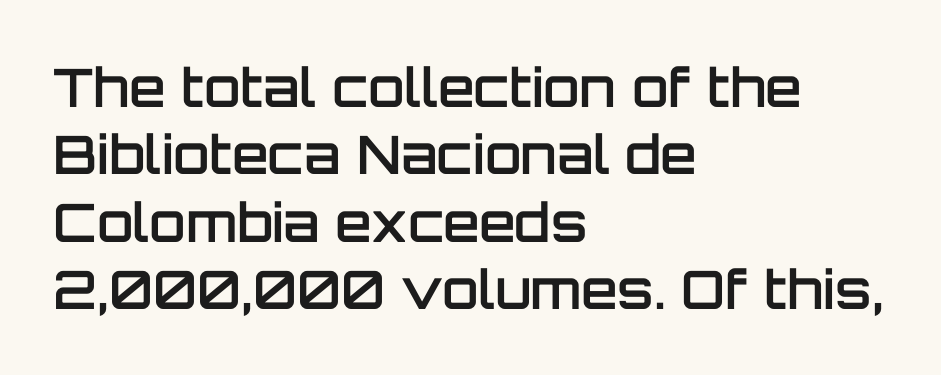
{"serif": "no", "italic": "no", "bold": "semi", "weight": "semibold", "width": "normal", "stroke_contrast": "low", "x_height": "large", "monospaced": "no", "underline": "no", "align": "left", "line_spacing": "normal", "line_spacing_ratio": 1.27, "letter_spacing": "normal", "letter_spacing_em": 0.0, "glyph_px": 53}
